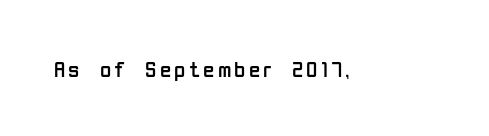
Honestly, there is no underline to notice here at all. This is roman type, the default non-slanted kind. Weight: not bold — regular or lighter.
